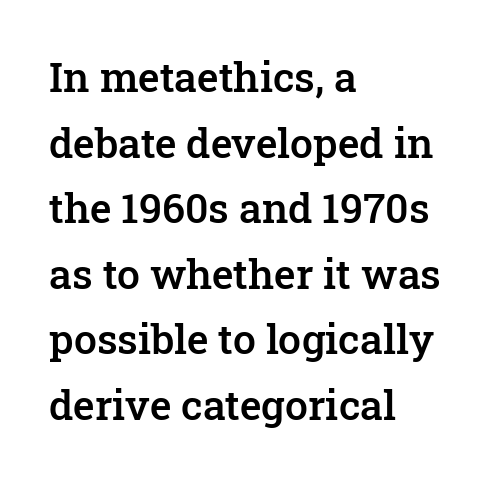
{"serif": "yes", "italic": "no", "bold": "semi", "weight": "semibold", "width": "normal", "stroke_contrast": "low", "x_height": "medium", "monospaced": "no", "underline": "no", "align": "left", "line_spacing": "normal", "line_spacing_ratio": 1.6, "letter_spacing": "normal", "letter_spacing_em": 0.0, "glyph_px": 41}
